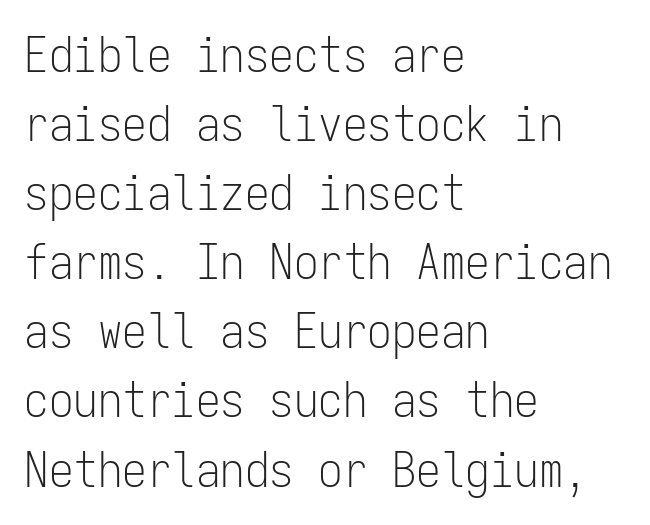
The image shows 49 px light, condensed sans-serif type, upright, monospaced; set left-aligned, normal line spacing (1.41x), normal letter spacing, not underlined; low stroke contrast and a medium x-height.
